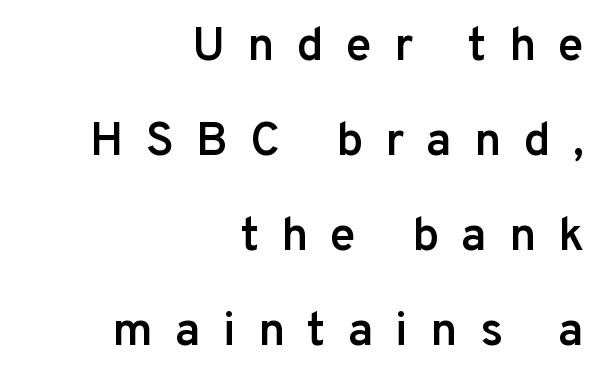
{"serif": "no", "italic": "no", "bold": "semi", "weight": "semibold", "width": "normal", "stroke_contrast": "low", "x_height": "medium", "monospaced": "no", "underline": "no", "align": "right", "line_spacing": "loose", "line_spacing_ratio": 2.02, "letter_spacing": "wide", "letter_spacing_em": 0.47, "glyph_px": 47}
